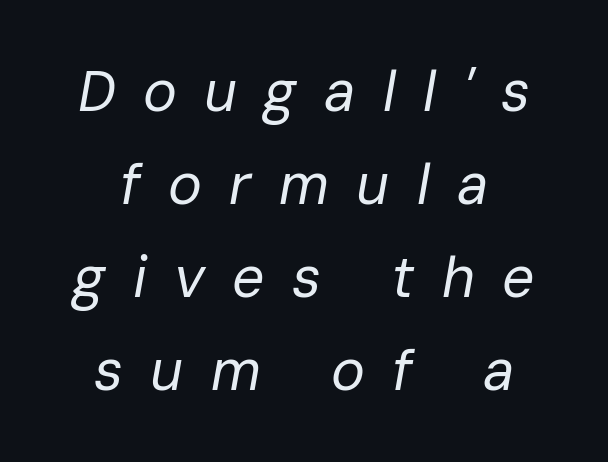
Is this a fixed-width face? No — the glyphs have proportional, varying widths. Has an underline been added? It has not. The whitespace from short lines is split evenly between both sides. No heavy texture on the line: the type isn't bold.
